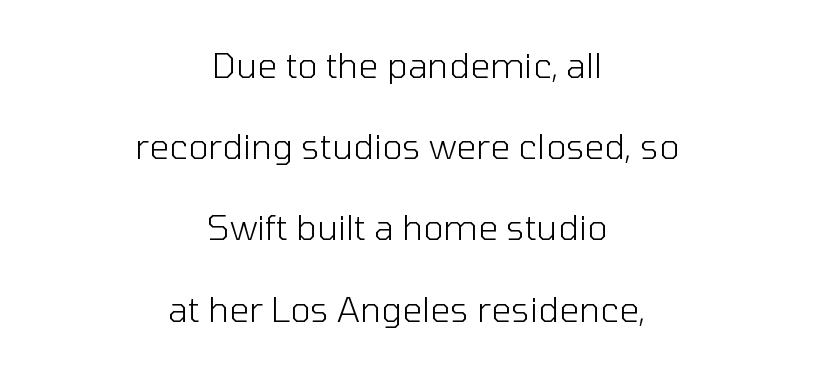
{"serif": "no", "italic": "no", "bold": "no", "weight": "light", "width": "normal", "stroke_contrast": "low", "x_height": "medium", "monospaced": "no", "underline": "no", "align": "center", "line_spacing": "loose", "line_spacing_ratio": 2.32, "letter_spacing": "normal", "letter_spacing_em": 0.0, "glyph_px": 35}
